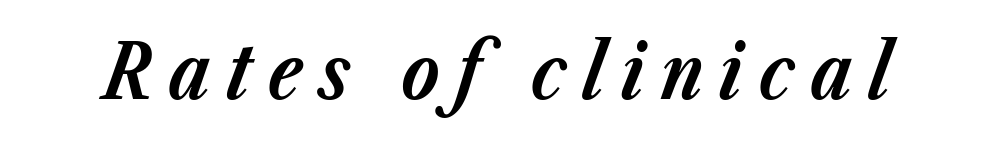
Compared with typical body copy, the letter spacing here is much looser. Look at the stroke-to-counter ratio: heavy, a bold. Observe the lean: these are italic letterforms. Looks like regular typesetting: each glyph gets only the width it needs. The foot of each line stays bare and open.
